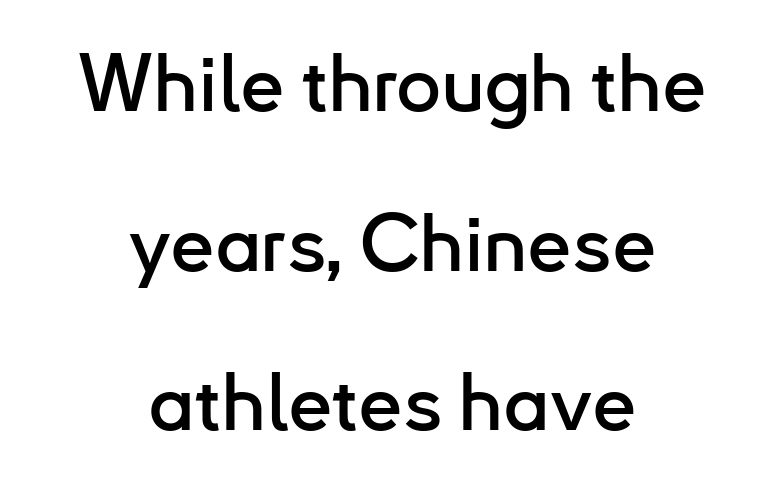
The words here are not underlined. This sample uses plain, unmodified letter spacing. Is this a sans? Yes — the strokes have no serifs. Horizontal alignment here is central, giving a formal, balanced look. These lines are rendered in a variable-pitch font. One glance says open: line gaps are wider than usual.
